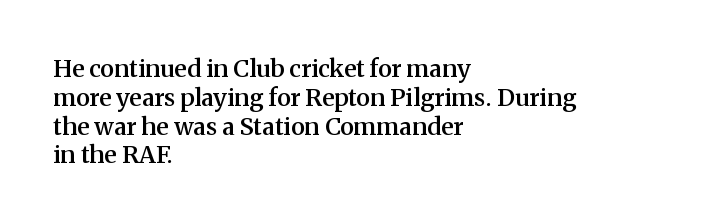
Q: Is the text bold? A: Semi-bold.
Q: Is the text italic (slanted)? A: No, it is upright.
Q: Is the text underlined? A: No.
Q: How is the paragraph aligned? A: Left-aligned.
Q: Is the spacing between letters normal or unusually wide? A: Normal.
